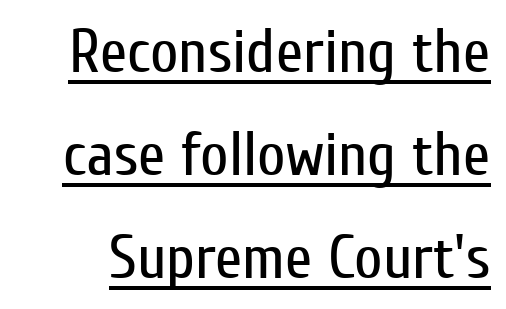
{"serif": "no", "italic": "no", "bold": "no", "weight": "regular", "width": "condensed", "stroke_contrast": "low", "x_height": "medium", "monospaced": "no", "underline": "yes", "line_spacing": "normal", "line_spacing_ratio": 1.66, "letter_spacing": "normal", "letter_spacing_em": 0.0, "glyph_px": 62}
